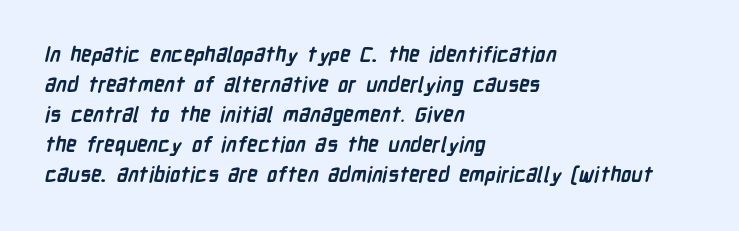
The image shows 21 px bold type; set left-aligned, normal line spacing (1.43x), normal letter spacing, not underlined.
